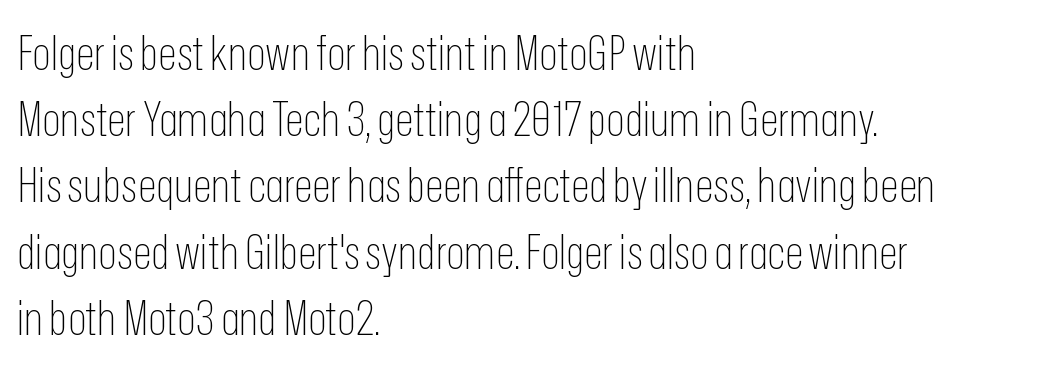
All the whitespace from short lines collects on the right. The weight tops out at a normal text grade. The face used here is rendered with its standard letterfit. Unmarked baselines from the first word to the last.
